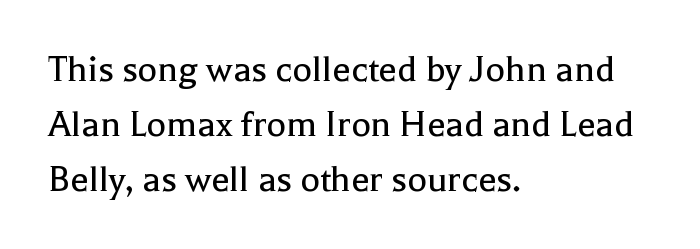
{"serif": "yes", "italic": "no", "bold": "no", "weight": "regular", "width": "normal", "x_height": "medium", "monospaced": "no", "underline": "no", "align": "left", "line_spacing": "normal", "line_spacing_ratio": 1.34, "letter_spacing": "normal", "letter_spacing_em": 0.0, "glyph_px": 41}
